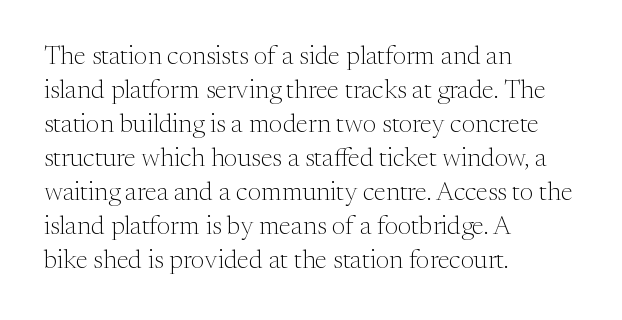
Q: Is the text bold? A: No.
Q: Is the text italic (slanted)? A: No, it is upright.
Q: Is the text underlined? A: No.
Q: How is the paragraph aligned? A: Left-aligned.
Q: Is the spacing between letters normal or unusually wide? A: Normal.
Q: Is the spacing between lines tight, normal or loose? A: Normal.
